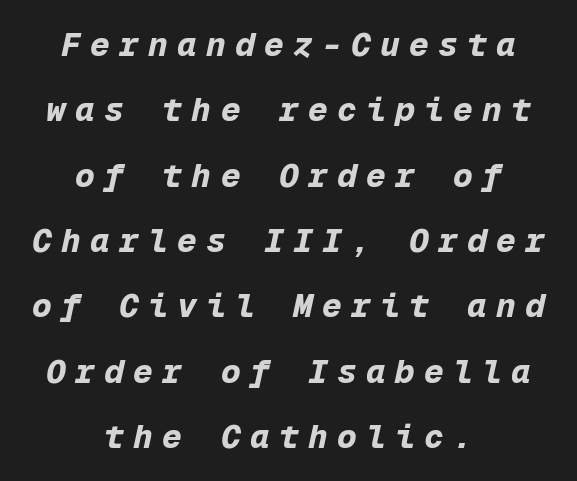
The image shows 33 px bold type, italic (leaning right), monospaced; set centered, loose line spacing (1.98x), unusually wide letter spacing (+0.28 em), not underlined; low stroke contrast and a medium x-height.
